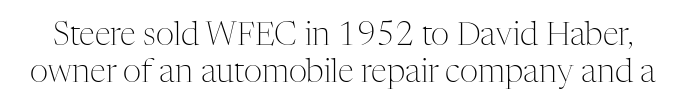
{"serif": "yes", "italic": "no", "bold": "no", "weight": "light", "width": "normal", "stroke_contrast": "medium", "x_height": "medium", "monospaced": "no", "underline": "no", "line_spacing": "tight", "line_spacing_ratio": 1.15, "letter_spacing": "normal", "letter_spacing_em": 0.0, "glyph_px": 32}
